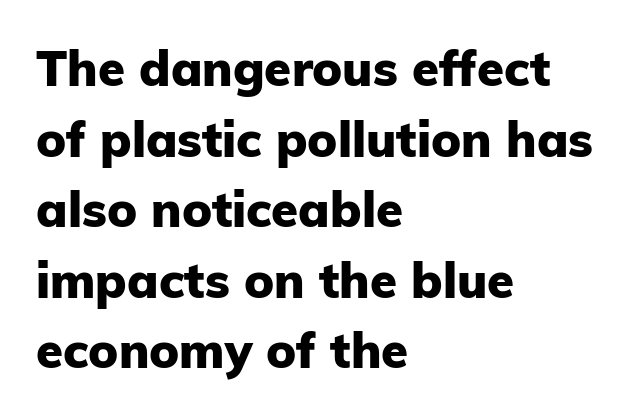
The image shows 49 px heavy sans-serif type, upright; set left-aligned, normal line spacing (1.44x), normal letter spacing, not underlined; low stroke contrast and a medium x-height.
